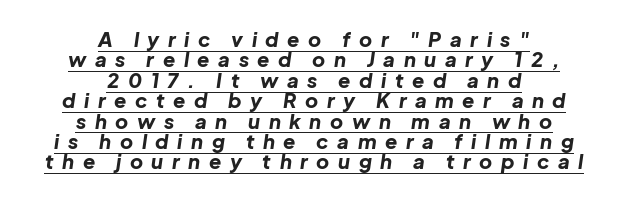
{"italic": "yes", "lean": "right", "slant_degrees": 8, "bold": "yes", "underline": "yes", "align": "center", "line_spacing": "tight", "line_spacing_ratio": 1.02, "letter_spacing": "wide", "letter_spacing_em": 0.43, "glyph_px": 20}
